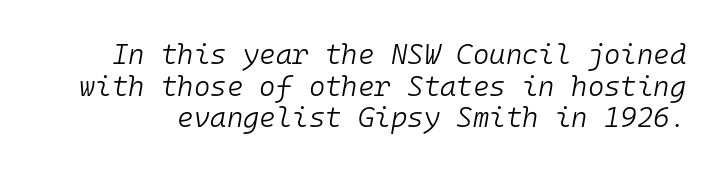
{"italic": "yes", "lean": "right", "slant_degrees": 10, "bold": "no", "weight": "light", "width": "normal", "stroke_contrast": "low", "x_height": "medium", "monospaced": "yes", "underline": "no", "line_spacing": "tight", "line_spacing_ratio": 1.13, "letter_spacing": "normal", "letter_spacing_em": 0.0, "glyph_px": 28}
